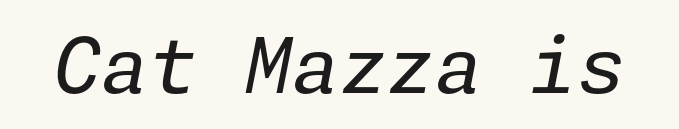
The image shows 77 px regular-weight type, italic (leaning right); set normal letter spacing, not underlined; low stroke contrast and a medium x-height.
